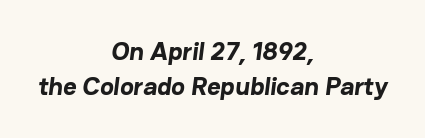
{"bold": "yes", "underline": "no", "align": "center", "line_spacing": "normal", "line_spacing_ratio": 1.36, "letter_spacing": "normal", "letter_spacing_em": 0.0, "glyph_px": 26}
